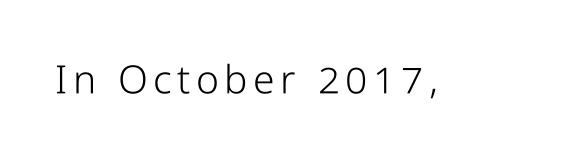
The image shows 39 px light, condensed sans-serif type, upright; set not underlined; low stroke contrast and a medium x-height.
